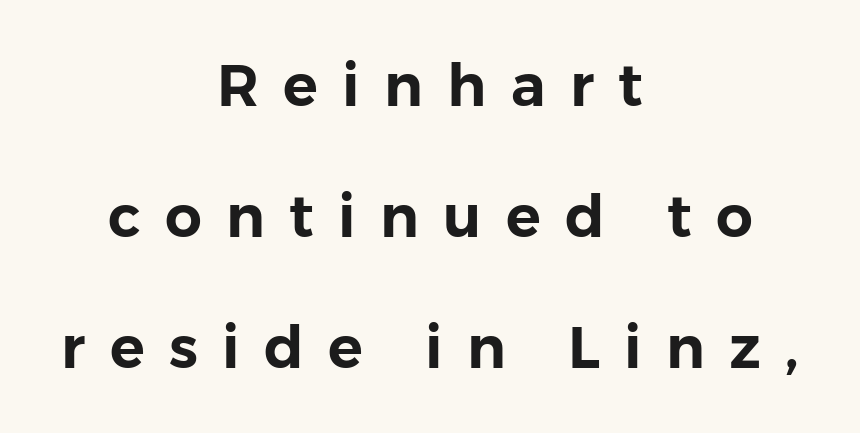
Regarding serifs, this sample does without them. It's the straight-up-and-down kind of type. You could only call the tracking loose — the letters float apart. You could not count columns in this text — the font is proportionally spaced.
